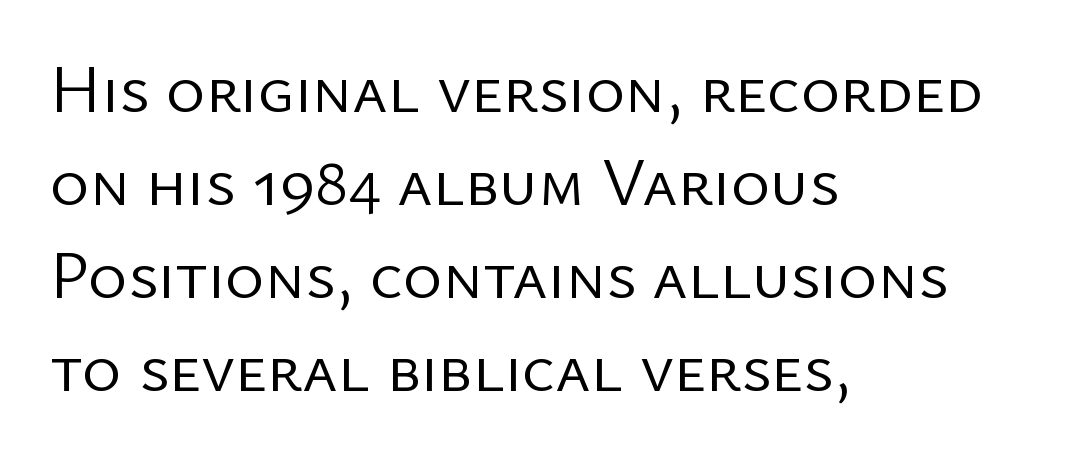
The image shows 67 px regular-weight sans-serif type, upright; set left-aligned, normal line spacing (1.39x), normal letter spacing, not underlined; low stroke contrast and a medium x-height.
